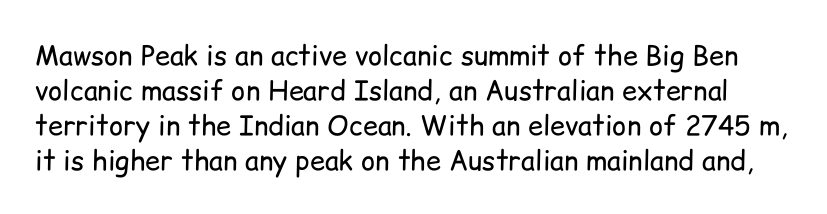
{"italic": "no", "bold": "no", "underline": "no", "line_spacing": "normal", "line_spacing_ratio": 1.3, "letter_spacing": "normal", "letter_spacing_em": 0.0, "glyph_px": 27}
